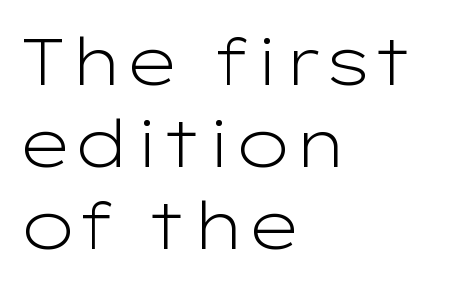
Quick note: underline off. Nothing sits at the stroke ends, so this counts as sans-serif. Spacing verdict: proportional, widths tailored to each character. Stems and bowls with no extra thickness — not bold. Ascenders rise straight up at ninety degrees. The tracking reads as untouched default to a designer's eye.
